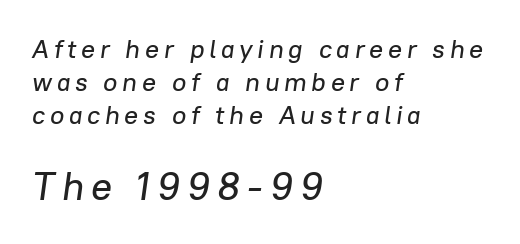
{"italic": "yes", "lean": "right", "slant_degrees": 8, "width": "normal", "stroke_contrast": "low", "x_height": "medium", "monospaced": "no", "underline": "no", "align": "left", "line_spacing": "normal", "line_spacing_ratio": 1.26, "larger_block": "second", "size_ratio": 1.5, "glyph_px": 39}
